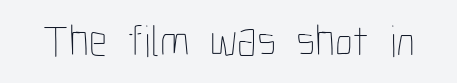
Q: Is the text bold? A: No.
Q: Is the text italic (slanted)? A: No, it is upright.
Q: Is the text underlined? A: No.
Q: Is the spacing between letters normal or unusually wide? A: Normal.
Q: Width (condensed, normal, or wide)? A: Condensed.
Q: Stroke contrast? A: Low.
Q: x-height? A: Medium.
Q: Monospaced? A: No.
